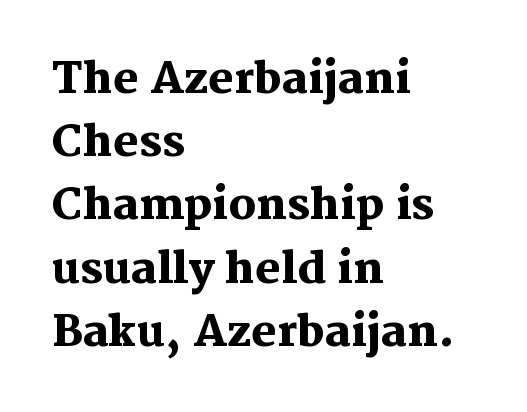
The line texture is even and compact thanks to regular tracking. The rendering uses natural spacing where letterforms have individual widths. The sample has been set heavy, in full bold. Clear beneath every line of the passage. Serif or sans? Serif — the stroke terminals have little feet. The rendering uses a moderate line-height, typical for paragraphs.
